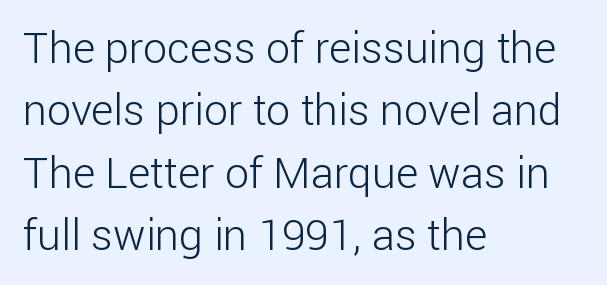
The image shows 43 px light sans-serif type, upright; set left-aligned, normal line spacing (1.45x), normal letter spacing, not underlined; low stroke contrast and a medium x-height.
